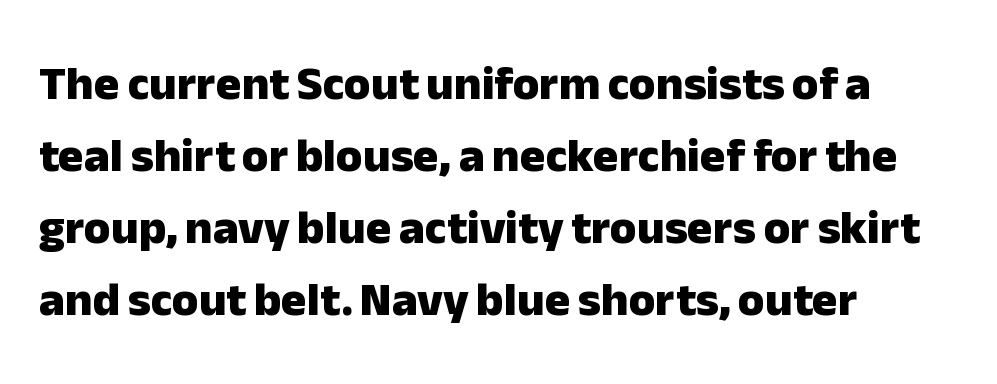
Q: Is the text bold? A: Yes.
Q: Is the text italic (slanted)? A: No, it is upright.
Q: Is the typeface a serif or a sans-serif typeface? A: Sans-serif.
Q: Is the text underlined? A: No.
Q: How is the paragraph aligned? A: Left-aligned.
Q: Is the spacing between letters normal or unusually wide? A: Normal.
Q: Is the spacing between lines tight, normal or loose? A: Normal.
Q: Width (condensed, normal, or wide)? A: Normal.
Q: Stroke contrast? A: Low.
Q: x-height? A: Medium.
Q: Monospaced? A: No.
